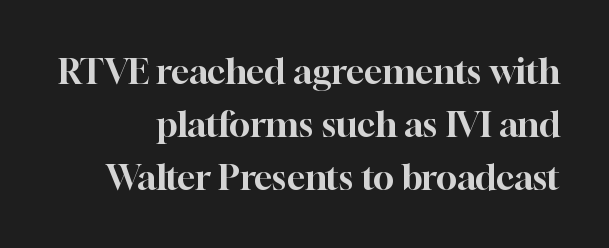
The image shows 35 px serif type, upright; set normal line spacing (1.52x), normal letter spacing, not underlined; high stroke contrast and a medium x-height.
